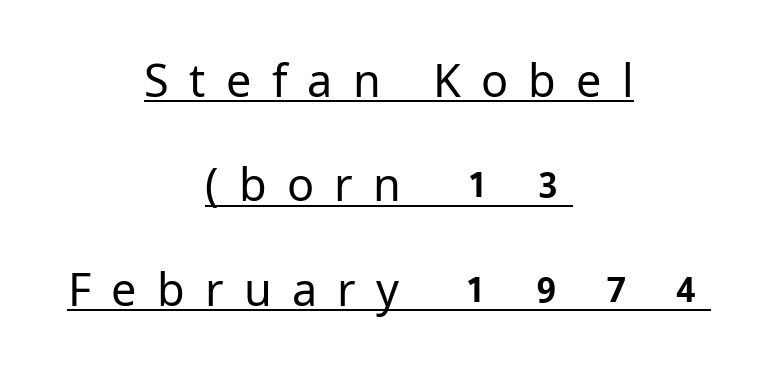
The letterforms stand isolated, each surrounded by extra space. Both edges are ragged and mirror each other, which tells us the setting is centered. To sum up the face: it is a sans, with no serifs. Do the letters lean? They stand straight.
